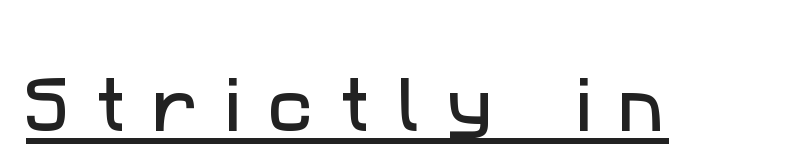
The image shows 61 px sans-serif type; set unusually wide letter spacing (+0.44 em), underlined; low stroke contrast and a medium x-height.
